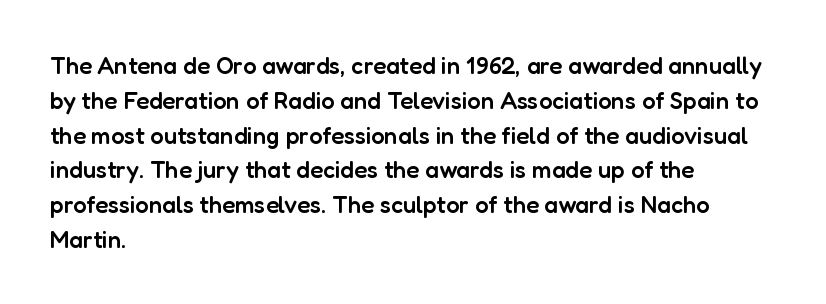
The image shows 24 px text type, upright; set left-aligned, normal line spacing (1.45x), normal letter spacing, not underlined.
